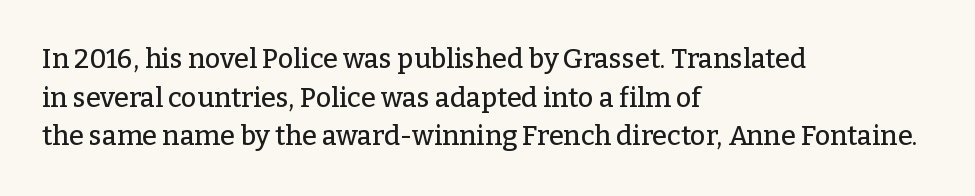
{"italic": "no", "underline": "no", "align": "left", "line_spacing": "normal", "line_spacing_ratio": 1.43, "letter_spacing": "normal", "letter_spacing_em": 0.0, "glyph_px": 27}
